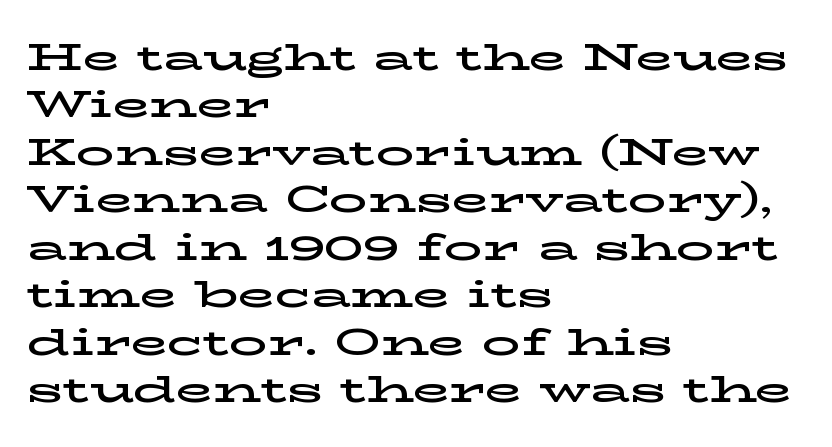
If you measured baseline to baseline, you'd find a middling distance. To sum up the face: it has serifs. Glance below the letters and you will spot only blank space. Each letter keeps its own natural width here, so spacing adapts to shape. This sample uses an upright cut, with every glyph sitting square on the baseline. Layout note: lines flush left.
